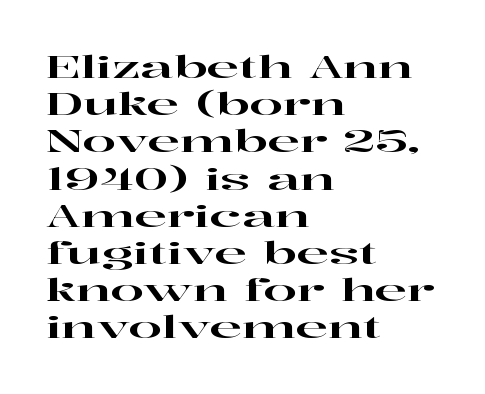
Q: Is the text italic (slanted)? A: No, it is upright.
Q: Is the typeface a serif or a sans-serif typeface? A: Serif.
Q: Is the text underlined? A: No.
Q: How is the paragraph aligned? A: Left-aligned.
Q: Is the spacing between letters normal or unusually wide? A: Normal.
Q: Width (condensed, normal, or wide)? A: Wide.
Q: Stroke contrast? A: High.
Q: x-height? A: Medium.
Q: Monospaced? A: No.
